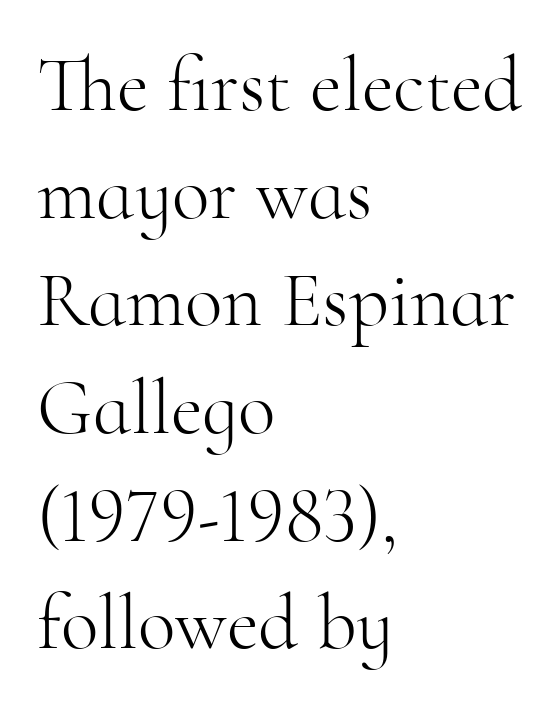
{"serif": "yes", "italic": "no", "bold": "no", "weight": "light", "width": "normal", "stroke_contrast": "high", "x_height": "small", "monospaced": "no", "underline": "no", "align": "left", "line_spacing": "normal", "line_spacing_ratio": 1.38, "letter_spacing": "normal", "letter_spacing_em": 0.0, "glyph_px": 78}
